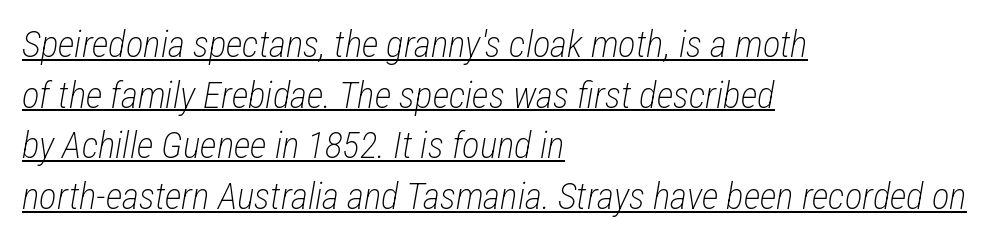
Q: Is the text bold? A: No.
Q: Is the text italic (slanted)? A: Yes, it leans right by about 12 degrees.
Q: Is the text underlined? A: Yes.
Q: How is the paragraph aligned? A: Left-aligned.
Q: Is the spacing between letters normal or unusually wide? A: Normal.
Q: Is the spacing between lines tight, normal or loose? A: Normal.
Q: Width (condensed, normal, or wide)? A: Condensed.
Q: Stroke contrast? A: Low.
Q: x-height? A: Medium.
Q: Monospaced? A: No.
